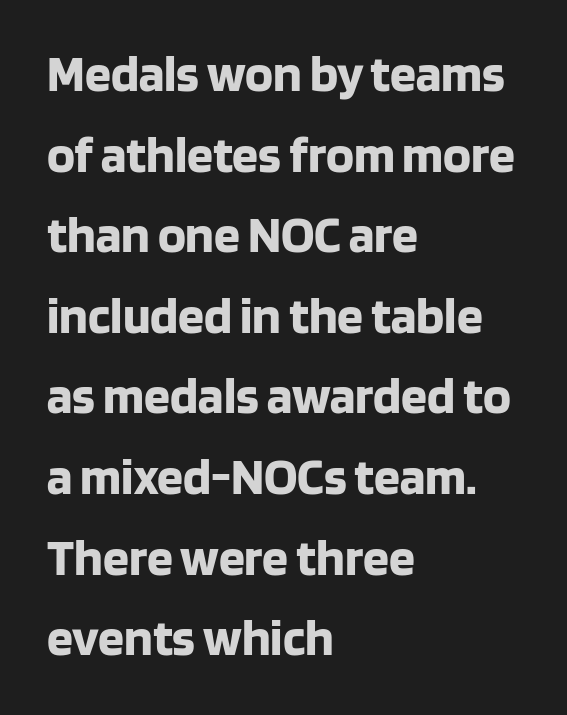
{"serif": "no", "italic": "no", "bold": "yes", "weight": "bold", "width": "normal", "stroke_contrast": "low", "x_height": "large", "monospaced": "no", "underline": "no", "align": "left", "line_spacing": "normal", "line_spacing_ratio": 1.55, "letter_spacing": "normal", "letter_spacing_em": 0.0, "glyph_px": 52}
